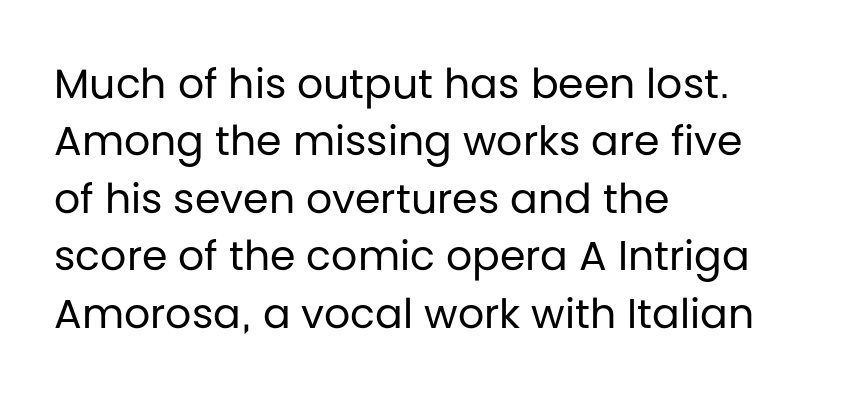
The characters display no serif detailing; their extremities are plain. How would I describe the line gaps? Plain and ordinary. Underline: absent. Compared with typical body copy, the letter spacing here is the same. The rendering uses natural spacing where letterforms have individual widths.
